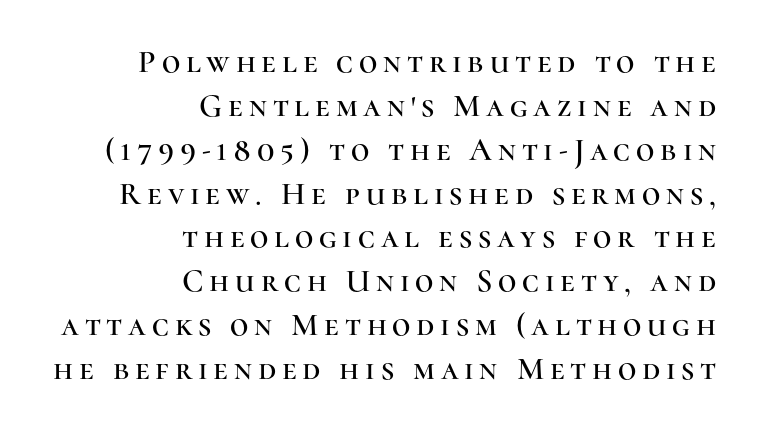
Q: Is the text italic (slanted)? A: No, it is upright.
Q: Is the typeface a serif or a sans-serif typeface? A: Serif.
Q: Is the text underlined? A: No.
Q: How is the paragraph aligned? A: Right-aligned.
Q: Is the spacing between lines tight, normal or loose? A: Normal.
Q: Width (condensed, normal, or wide)? A: Normal.
Q: Stroke contrast? A: High.
Q: x-height? A: Medium.
Q: Monospaced? A: No.
